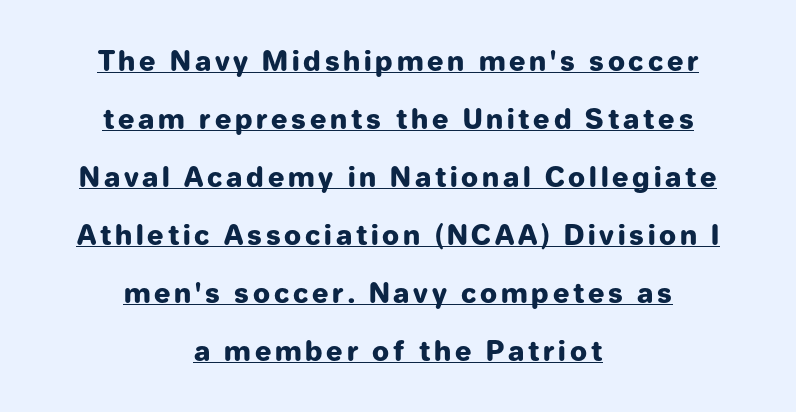
{"italic": "no", "bold": "yes", "underline": "yes", "align": "center", "line_spacing": "loose", "line_spacing_ratio": 2.15, "glyph_px": 27}
